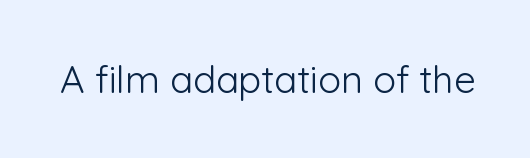
The image shows 38 px light sans-serif type, upright; set normal letter spacing, not underlined; low stroke contrast and a medium x-height.
